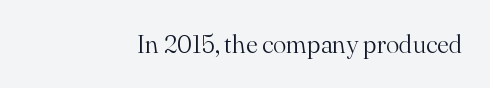
Q: Is the text bold? A: No.
Q: Is the text italic (slanted)? A: No, it is upright.
Q: Is the text underlined? A: No.
Q: How is the paragraph aligned? A: Right-aligned.
Q: Is the spacing between letters normal or unusually wide? A: Normal.
